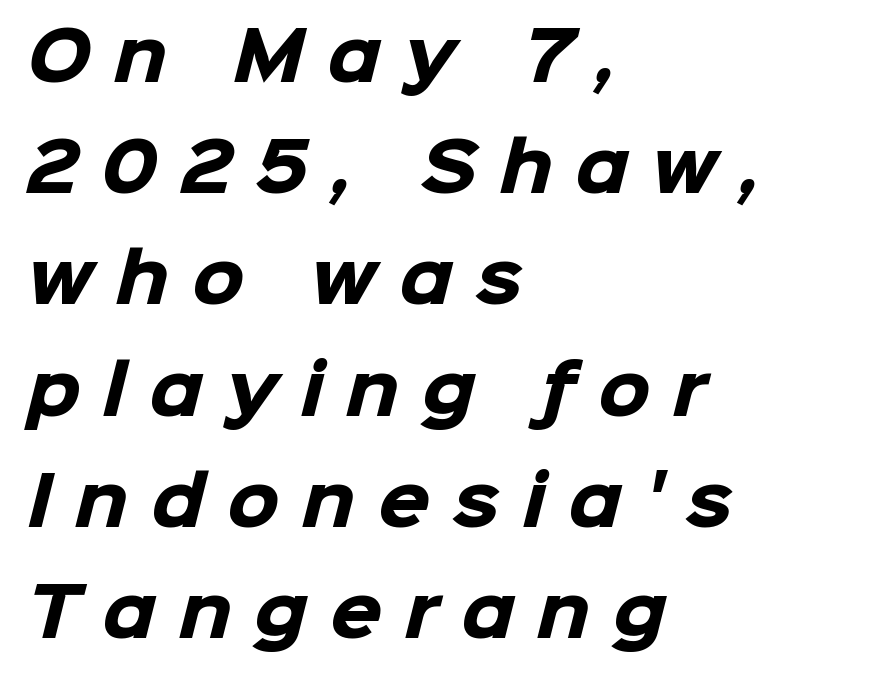
{"serif": "no", "bold": "yes", "weight": "heavy", "width": "normal", "stroke_contrast": "low", "x_height": "medium", "monospaced": "no", "underline": "no", "align": "left", "line_spacing": "normal", "line_spacing_ratio": 1.66, "letter_spacing": "wide", "letter_spacing_em": 0.34, "glyph_px": 67}
